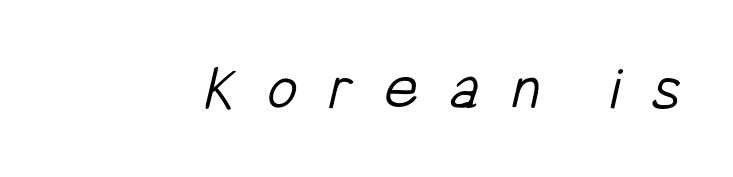
Q: Is the text bold? A: No.
Q: Is the typeface a serif or a sans-serif typeface? A: Sans-serif.
Q: Is the text underlined? A: No.
Q: Is the spacing between letters normal or unusually wide? A: Unusually wide.
Q: Width (condensed, normal, or wide)? A: Condensed.
Q: Stroke contrast? A: Low.
Q: x-height? A: Medium.
Q: Monospaced? A: No.
